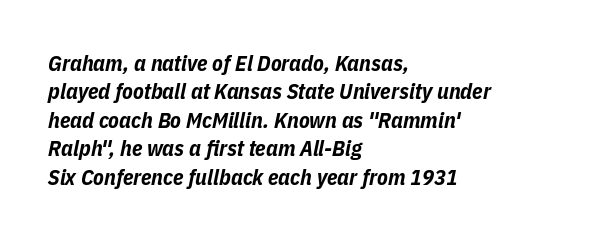
The image shows 22 px bold type, italic (leaning right); set left-aligned, normal line spacing (1.29x), normal letter spacing, not underlined.
